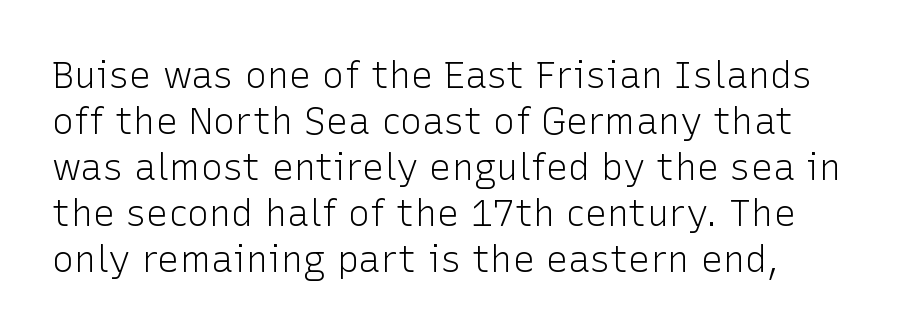
{"serif": "no", "italic": "no", "bold": "no", "weight": "light", "width": "normal", "stroke_contrast": "low", "x_height": "medium", "monospaced": "no", "underline": "no", "line_spacing_ratio": 1.24, "letter_spacing": "normal", "letter_spacing_em": 0.0, "glyph_px": 37}
